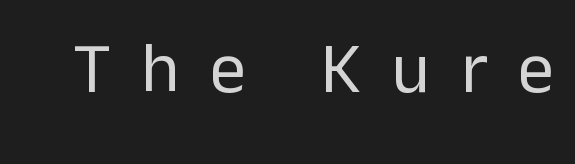
The letters advance in unequal steps, a hallmark of proportional type. The letters stand straight up with perfectly vertical stems. This rendering widens character spacing well past its baseline value. Heft: none added — not bold.
